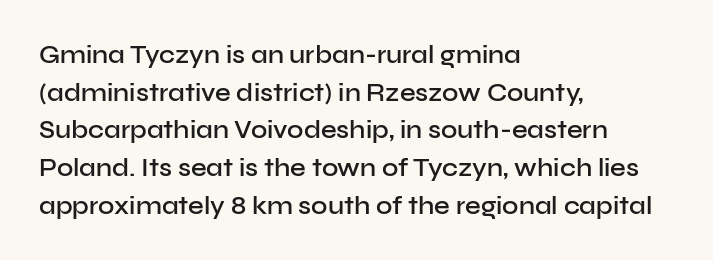
The foot of each line stays bare and open. Horizontal bands of white between lines are of average thickness. A fair bit of extra ink — the face is semibold, not bold. Where is the straight margin? On the left.
